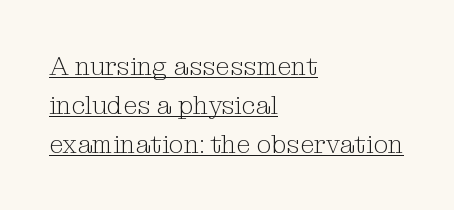
The image shows 26 px text type, upright; set left-aligned, normal line spacing (1.5x), normal letter spacing, underlined.
